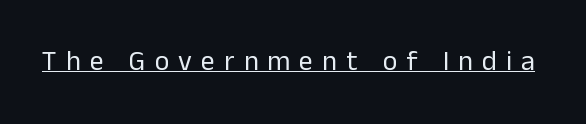
The image shows 28 px regular-weight sans-serif type, upright; set unusually wide letter spacing (+0.32 em), underlined; low stroke contrast and a medium x-height.
